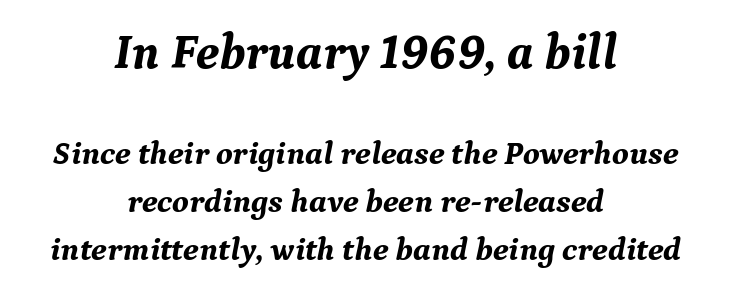
{"serif": "yes", "italic": "yes", "lean": "right", "slant_degrees": 9, "bold": "yes", "weight": "bold", "width": "normal", "stroke_contrast": "medium", "x_height": "medium", "monospaced": "no", "underline": "no", "align": "center", "line_spacing": "normal", "line_spacing_ratio": 1.45, "letter_spacing": "normal", "letter_spacing_em": 0.0, "larger_block": "first", "size_ratio": 1.48, "glyph_px": 49}
